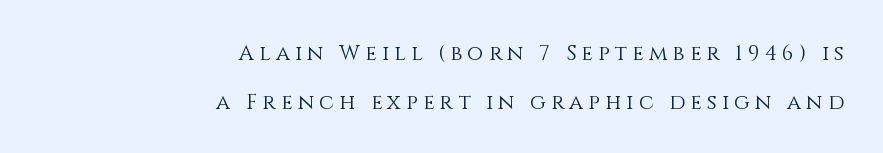
{"italic": "no", "bold": "no", "underline": "no", "align": "right", "line_spacing": "loose", "line_spacing_ratio": 2.32, "letter_spacing": "wide", "letter_spacing_em": 0.25, "glyph_px": 21}
